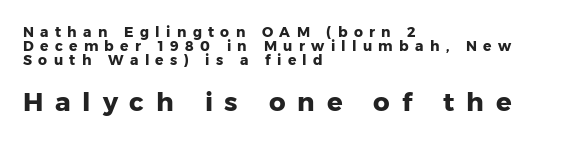
Here the second block reads like a headline and the first like body copy. Decoration check: the copy has no underline. Compared with an ordinary text face, these strokes are far heavier — a full bold. Every row of glyphs begins at an identical x-position on the left. The rendering uses a small line-height, squeezing the rows.
